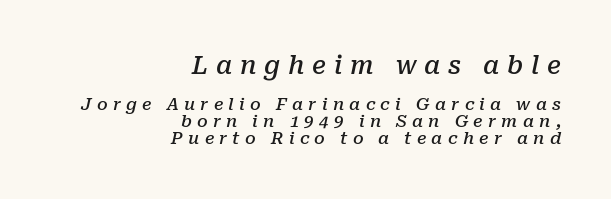
{"italic": "yes", "lean": "right", "slant_degrees": 10, "bold": "semi", "underline": "no", "align": "right", "line_spacing": "tight", "line_spacing_ratio": 0.98, "letter_spacing": "wide", "letter_spacing_em": 0.31, "larger_block": "first", "size_ratio": 1.47, "glyph_px": 25}
